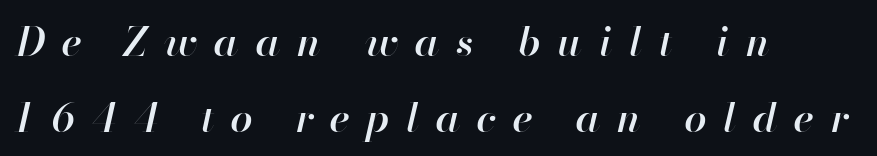
The image shows 40 px semibold type, italic (leaning right); set left-aligned, line spacing 1.89x, unusually wide letter spacing (+0.42 em), not underlined; high stroke contrast and a small x-height.
